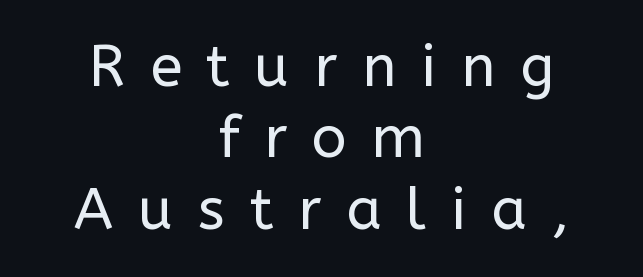
{"serif": "no", "italic": "no", "bold": "no", "weight": "regular", "width": "normal", "stroke_contrast": "low", "x_height": "medium", "monospaced": "no", "underline": "no", "align": "center", "line_spacing_ratio": 1.23, "letter_spacing": "wide", "letter_spacing_em": 0.43, "glyph_px": 58}
